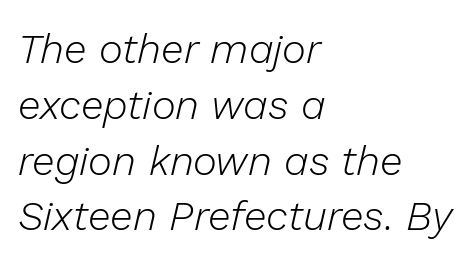
The weight tops out at a normal text grade. The space beneath each line is pristine and unruled. The paragraph shown leans on its left margin. How are the letters spaced? Ordinarily, with no added tracking. Evenly set lines give the paragraph a standard silhouette.
